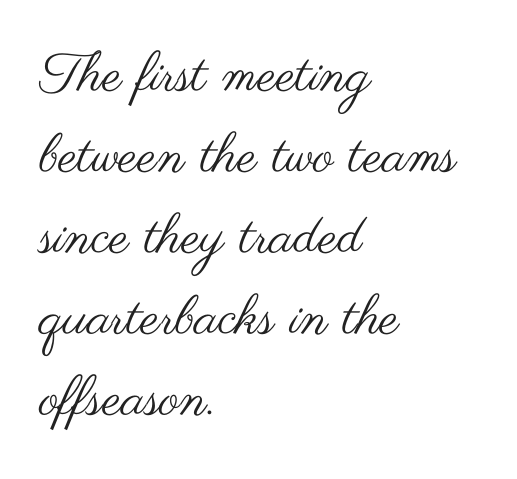
Q: Is the text bold? A: No.
Q: Is the text italic (slanted)? A: Yes.
Q: Is the typeface a serif or a sans-serif typeface? A: Sans-serif.
Q: Is the text underlined? A: No.
Q: How is the paragraph aligned? A: Left-aligned.
Q: Is the spacing between letters normal or unusually wide? A: Normal.
Q: Is the spacing between lines tight, normal or loose? A: Normal.
Q: Width (condensed, normal, or wide)? A: Wide.
Q: Stroke contrast? A: Medium.
Q: x-height? A: Small.
Q: Monospaced? A: No.
